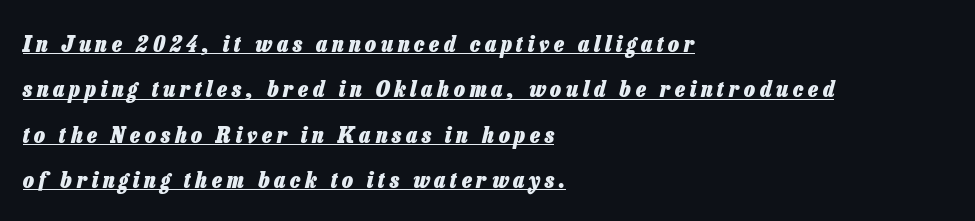
Strong, thick strokes mark this as bold type. It's the slanting kind of type. One-word summary of the alignment: left. Decoration check: the copy is underlined. Rows of type keep a wide berth in the vertical direction.
